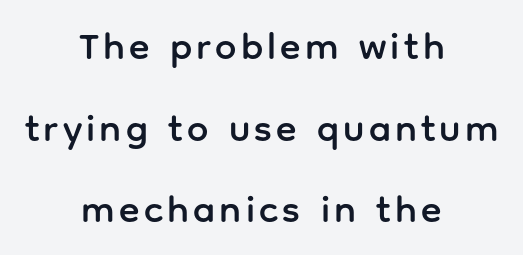
{"serif": "no", "italic": "no", "width": "normal", "stroke_contrast": "low", "x_height": "medium", "monospaced": "no", "underline": "no", "align": "center", "line_spacing": "loose", "line_spacing_ratio": 2.15, "glyph_px": 38}
